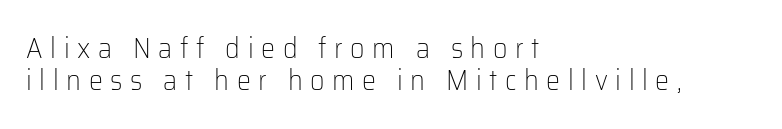
{"serif": "no", "italic": "no", "bold": "no", "weight": "light", "width": "normal", "stroke_contrast": "low", "x_height": "medium", "monospaced": "no", "underline": "no", "align": "left", "line_spacing": "tight", "line_spacing_ratio": 1.14, "letter_spacing": "wide", "letter_spacing_em": 0.27, "glyph_px": 28}
